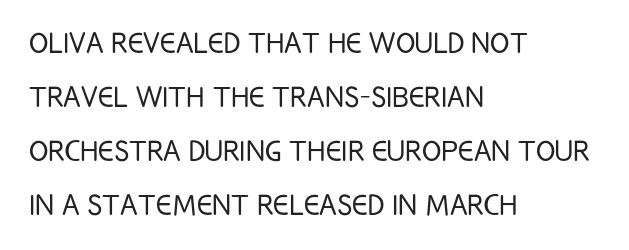
The image shows 36 px light, condensed sans-serif type, upright; set left-aligned, normal line spacing (1.5x), normal letter spacing, not underlined; low stroke contrast and a large x-height.
